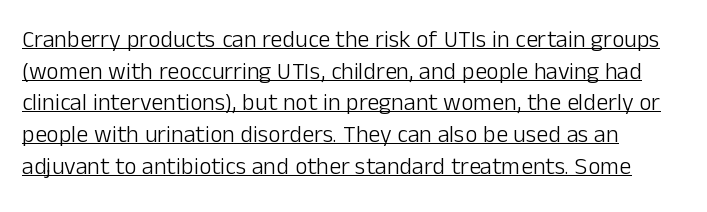
The image shows 24 px text type, upright; set normal line spacing (1.32x), normal letter spacing, underlined.
